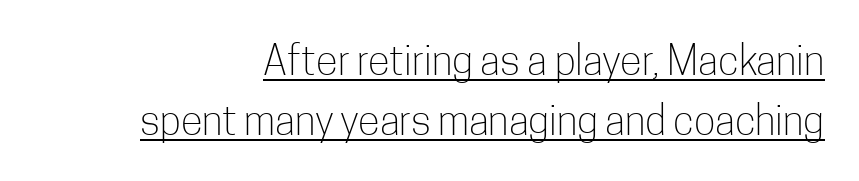
The image shows 40 px light, condensed sans-serif type, upright; set normal line spacing (1.51x), normal letter spacing, underlined; low stroke contrast and a medium x-height.
